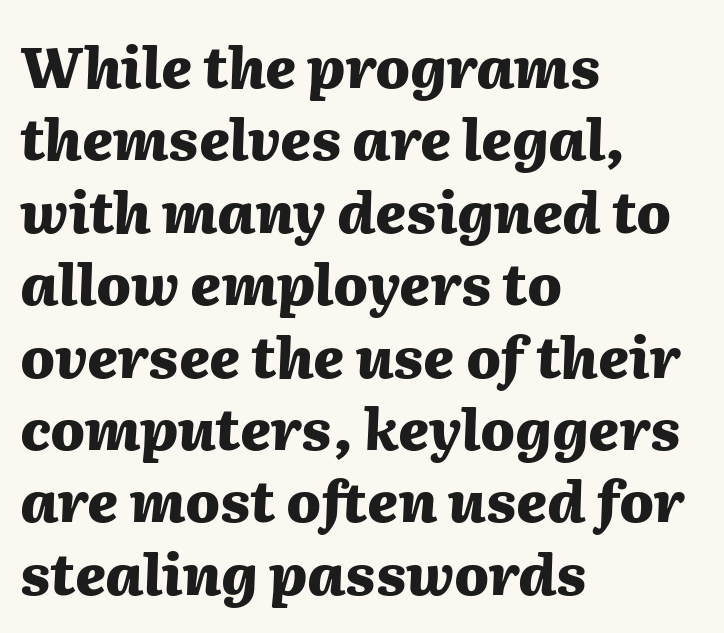
{"italic": "yes", "lean": "right", "slant_degrees": 2, "bold": "yes", "weight": "heavy", "width": "normal", "stroke_contrast": "medium", "x_height": "medium", "monospaced": "no", "underline": "no", "align": "left", "line_spacing": "normal", "line_spacing_ratio": 1.27, "letter_spacing": "normal", "letter_spacing_em": 0.0, "glyph_px": 57}
